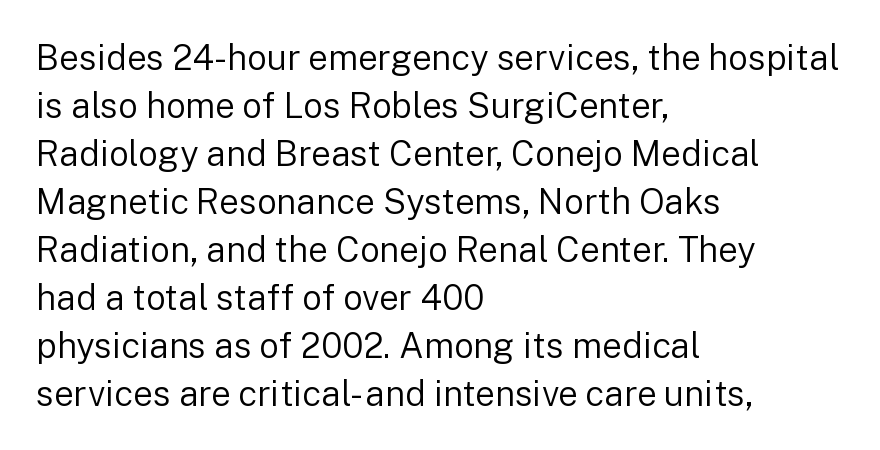
Q: Is the text bold? A: No.
Q: Is the text italic (slanted)? A: No, it is upright.
Q: Is the typeface a serif or a sans-serif typeface? A: Sans-serif.
Q: Is the text underlined? A: No.
Q: How is the paragraph aligned? A: Left-aligned.
Q: Is the spacing between letters normal or unusually wide? A: Normal.
Q: Is the spacing between lines tight, normal or loose? A: Normal.
Q: Width (condensed, normal, or wide)? A: Normal.
Q: Stroke contrast? A: Low.
Q: x-height? A: Medium.
Q: Monospaced? A: No.
